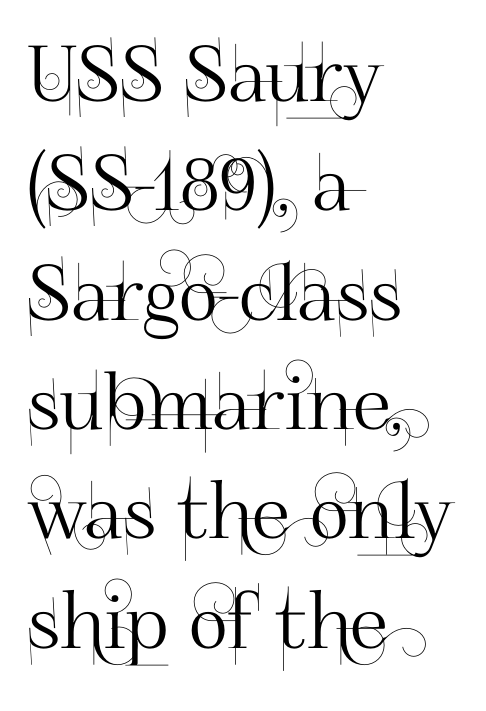
Q: Is the text italic (slanted)? A: No, it is upright.
Q: Is the typeface a serif or a sans-serif typeface? A: Sans-serif.
Q: Is the text underlined? A: No.
Q: How is the paragraph aligned? A: Left-aligned.
Q: Is the spacing between letters normal or unusually wide? A: Normal.
Q: Is the spacing between lines tight, normal or loose? A: Normal.
Q: Width (condensed, normal, or wide)? A: Normal.
Q: Stroke contrast? A: High.
Q: x-height? A: Small.
Q: Monospaced? A: No.
